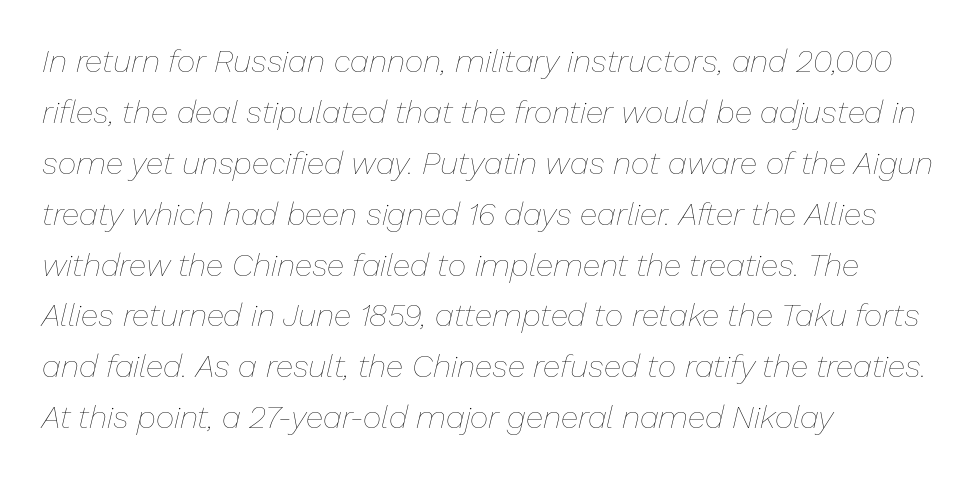
Q: Is the text bold? A: No.
Q: Is the text italic (slanted)? A: Yes, it leans right by about 13 degrees.
Q: Is the text underlined? A: No.
Q: How is the paragraph aligned? A: Left-aligned.
Q: Is the spacing between letters normal or unusually wide? A: Normal.
Q: Is the spacing between lines tight, normal or loose? A: Normal.
Q: Width (condensed, normal, or wide)? A: Normal.
Q: Stroke contrast? A: Low.
Q: x-height? A: Medium.
Q: Monospaced? A: No.
